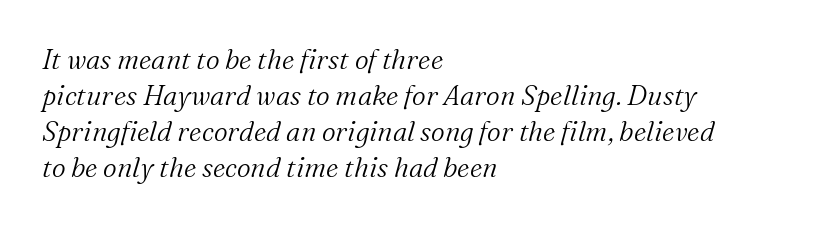
{"italic": "yes", "lean": "right", "slant_degrees": 16, "bold": "no", "underline": "no", "align": "left", "line_spacing": "normal", "line_spacing_ratio": 1.33, "letter_spacing": "normal", "letter_spacing_em": 0.0, "glyph_px": 27}
